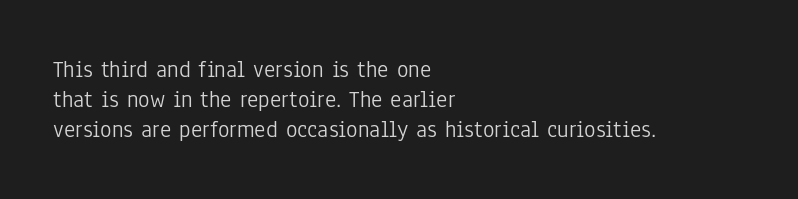
Q: Is the text bold? A: No.
Q: Is the text italic (slanted)? A: No, it is upright.
Q: Is the text underlined? A: No.
Q: How is the paragraph aligned? A: Left-aligned.
Q: Is the spacing between letters normal or unusually wide? A: Normal.
Q: Is the spacing between lines tight, normal or loose? A: Normal.
